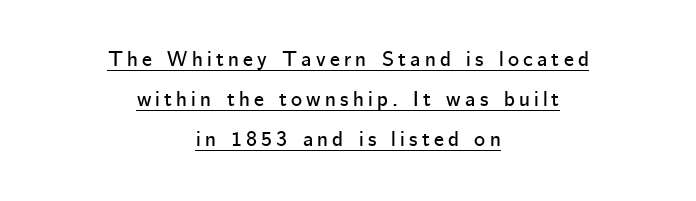
The image shows 21 px text type, upright; set centered, loose line spacing (1.91x), unusually wide letter spacing (+0.2 em), underlined.
